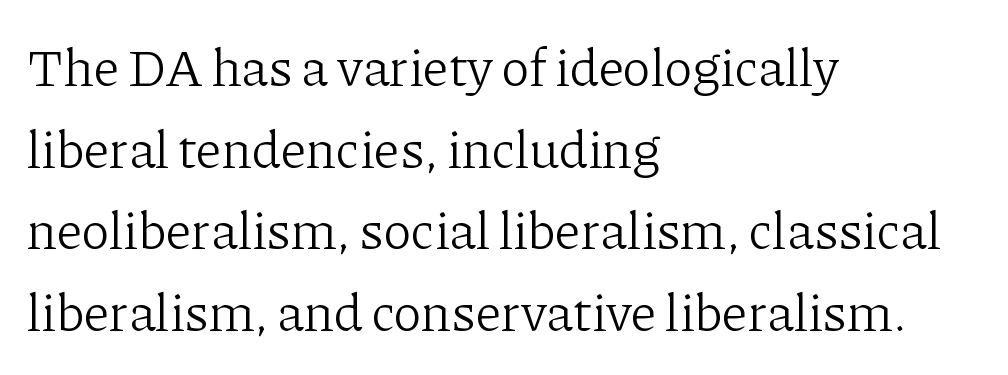
The image shows 53 px light serif type, upright; set left-aligned, normal line spacing (1.54x), normal letter spacing, not underlined; low stroke contrast and a medium x-height.
